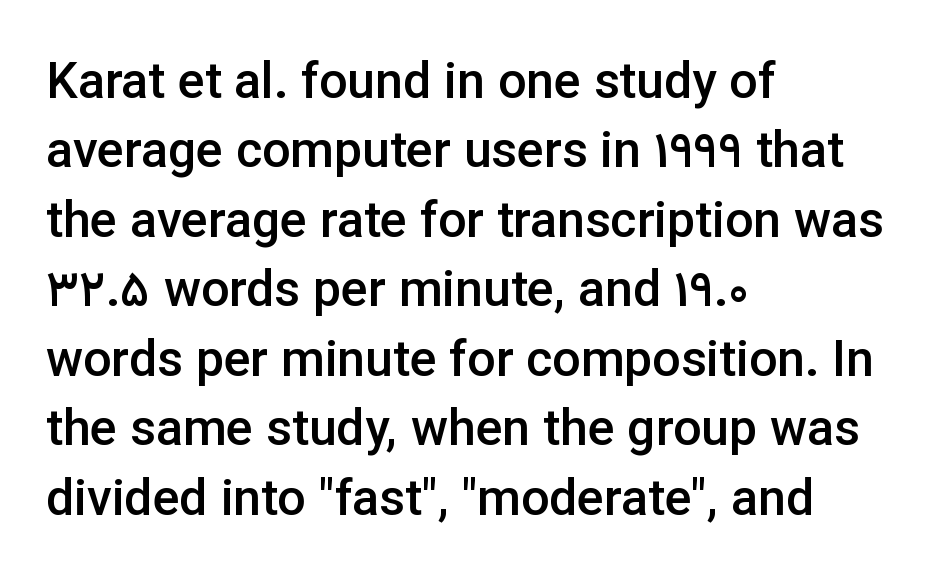
{"serif": "no", "italic": "no", "bold": "semi", "weight": "semibold", "width": "normal", "stroke_contrast": "low", "x_height": "medium", "monospaced": "no", "underline": "no", "align": "left", "line_spacing": "normal", "line_spacing_ratio": 1.39, "letter_spacing": "normal", "letter_spacing_em": 0.0, "glyph_px": 50}
